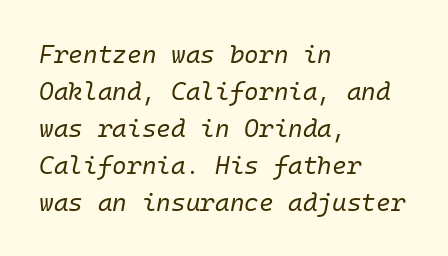
Q: Is the text bold? A: No.
Q: Is the text italic (slanted)? A: Yes, it leans right by about 10 degrees.
Q: Is the text underlined? A: No.
Q: How is the paragraph aligned? A: Left-aligned.
Q: Is the spacing between letters normal or unusually wide? A: Normal.
Q: Is the spacing between lines tight, normal or loose? A: Normal.
